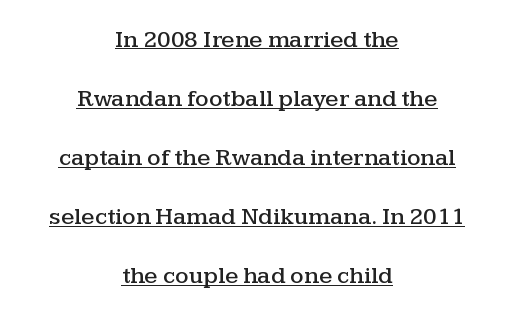
The image shows 24 px text type, upright; set centered, loose line spacing (2.46x), normal letter spacing, underlined.
